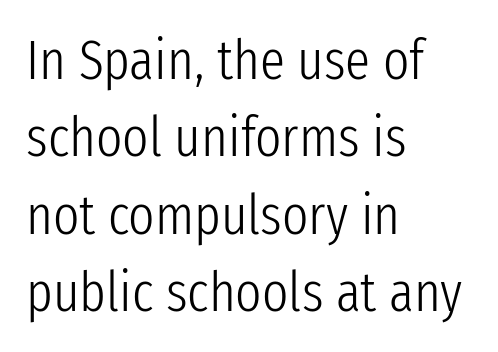
The image shows 56 px light, condensed sans-serif type, upright; set left-aligned, normal line spacing (1.38x), normal letter spacing, not underlined; low stroke contrast and a medium x-height.
